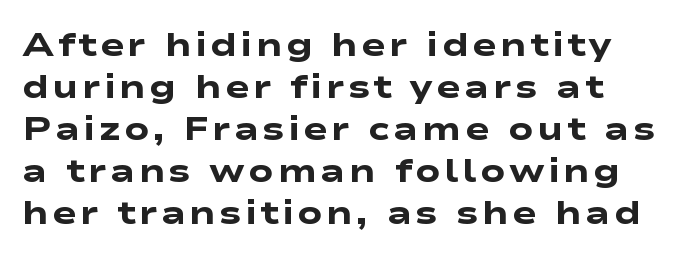
The image shows 33 px heavy, wide sans-serif type; set normal line spacing (1.27x), not underlined; low stroke contrast and a medium x-height.
